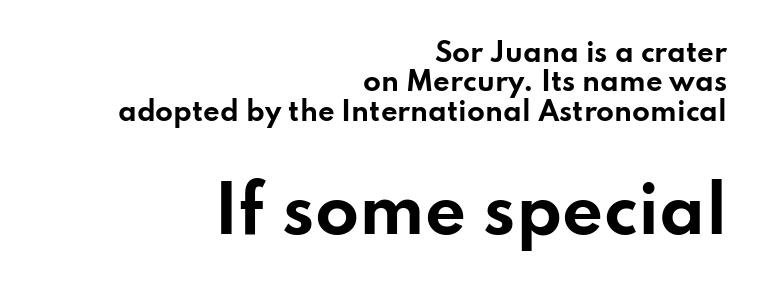
Q: Is the text bold? A: Yes.
Q: Is the text italic (slanted)? A: No, it is upright.
Q: Is the typeface a serif or a sans-serif typeface? A: Sans-serif.
Q: Is the text underlined? A: No.
Q: How is the paragraph aligned? A: Right-aligned.
Q: Is the spacing between letters normal or unusually wide? A: Normal.
Q: Is the spacing between lines tight, normal or loose? A: Tight.
Q: Which block of text is set in a larger size, the first (top) or the second (bottom)? A: The second (bottom) one.
Q: Width (condensed, normal, or wide)? A: Wide.
Q: Stroke contrast? A: Low.
Q: x-height? A: Small.
Q: Monospaced? A: No.
